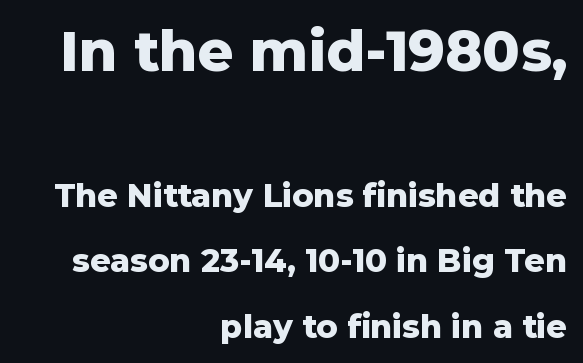
Q: Is the text bold? A: Yes.
Q: Is the text italic (slanted)? A: No, it is upright.
Q: Is the typeface a serif or a sans-serif typeface? A: Sans-serif.
Q: Is the text underlined? A: No.
Q: How is the paragraph aligned? A: Right-aligned.
Q: Is the spacing between letters normal or unusually wide? A: Normal.
Q: Is the spacing between lines tight, normal or loose? A: Loose.
Q: Which block of text is set in a larger size, the first (top) or the second (bottom)? A: The first (top) one.
Q: Width (condensed, normal, or wide)? A: Normal.
Q: Stroke contrast? A: Low.
Q: x-height? A: Medium.
Q: Monospaced? A: No.
